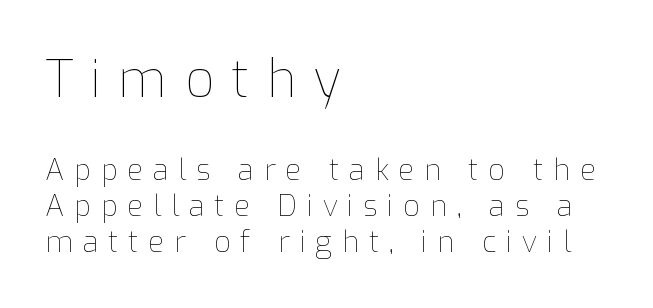
Q: Is the text bold? A: No.
Q: Is the text italic (slanted)? A: No, it is upright.
Q: Is the text underlined? A: No.
Q: How is the paragraph aligned? A: Left-aligned.
Q: Is the spacing between letters normal or unusually wide? A: Unusually wide.
Q: Is the spacing between lines tight, normal or loose? A: Normal.
Q: Which block of text is set in a larger size, the first (top) or the second (bottom)? A: The first (top) one.
Q: Width (condensed, normal, or wide)? A: Normal.
Q: Stroke contrast? A: Low.
Q: x-height? A: Medium.
Q: Monospaced? A: No.
